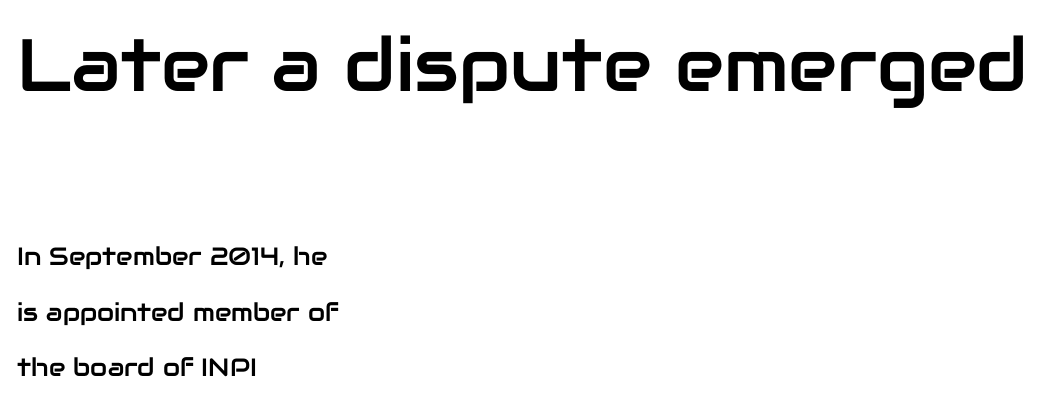
Only glyphs here, with clear space below each row. Vertical spacing — loose. This is the regular roman posture of the typeface. Look at the bottom of the vertical strokes: they stop flat, with no serifs. Teacher's note: observe the even left margin — that is flush-left alignment.
